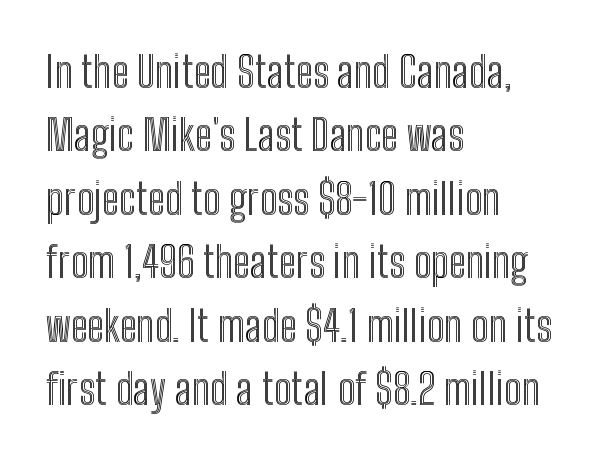
{"italic": "no", "width": "condensed", "x_height": "medium", "monospaced": "no", "underline": "no", "align": "left", "line_spacing": "normal", "line_spacing_ratio": 1.51, "letter_spacing": "normal", "letter_spacing_em": 0.0, "glyph_px": 42}
